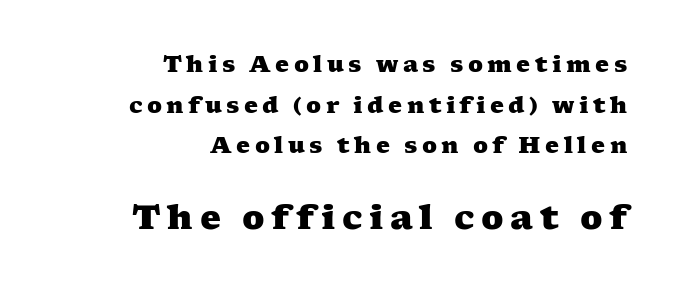
The image shows 33 px heavy, wide serif type; set right-aligned, line spacing 1.85x, unusually wide letter spacing (+0.2 em), not underlined; the second (bottom) block is 1.5x larger; medium stroke contrast and a medium x-height.
